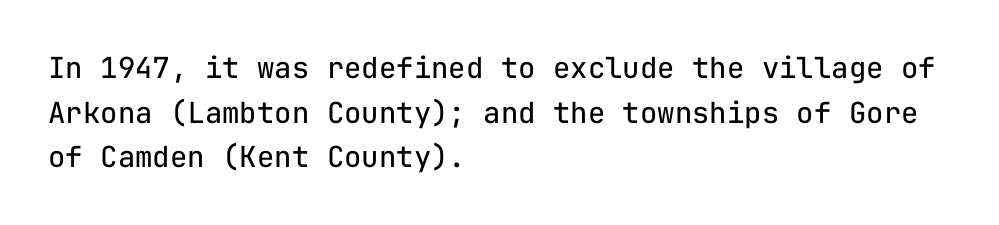
Tracking here is standard; glyphs follow each other at the usual distance. Monospaced: the letters line up in strict vertical columns. Serifs: no, the terminals of the letterforms are clean. Descenders are the only things crossing below the line. Interline gaps are of average width in this sample.
